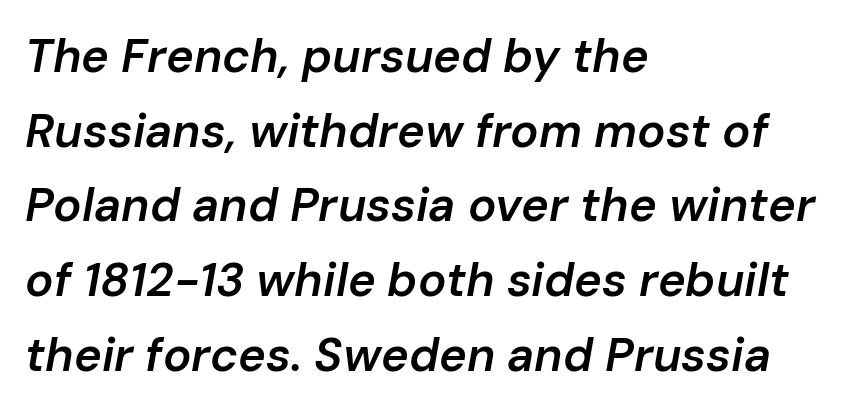
Q: Is the text bold? A: Semi-bold.
Q: Is the text italic (slanted)? A: Yes, it leans right by about 10 degrees.
Q: Is the text underlined? A: No.
Q: How is the paragraph aligned? A: Left-aligned.
Q: Is the spacing between letters normal or unusually wide? A: Normal.
Q: Is the spacing between lines tight, normal or loose? A: Normal.
Q: Width (condensed, normal, or wide)? A: Normal.
Q: Stroke contrast? A: Low.
Q: x-height? A: Medium.
Q: Monospaced? A: No.
